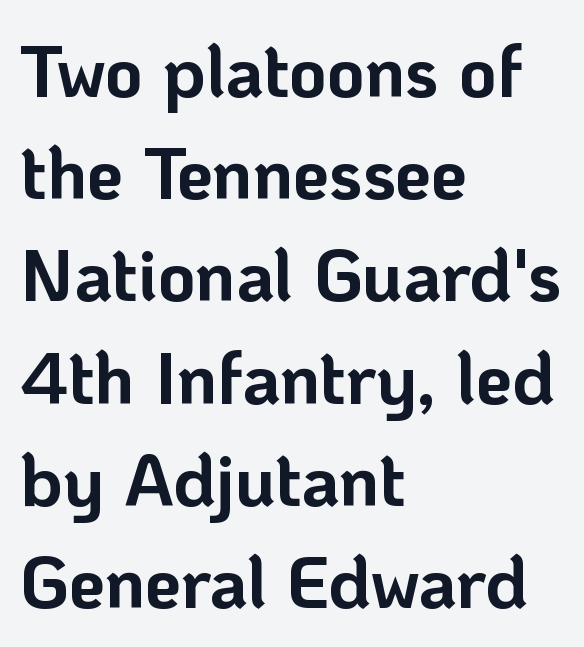
Upright lettering throughout. Notice how descenders clear the ascenders below comfortably — that's standard leading. A clean baseline with only descenders dipping below it. The letters carry no serifs — their stems end cleanly without finishing strokes. Teacher's note: observe the even left margin — that is flush-left alignment. Honestly, the letter spacing is just normal — you wouldn't notice it.
